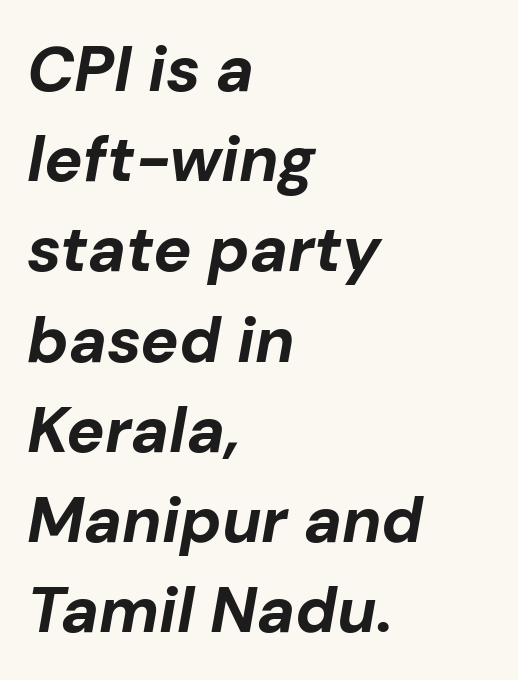
{"italic": "yes", "lean": "right", "slant_degrees": 10, "bold": "yes", "weight": "bold", "width": "normal", "stroke_contrast": "low", "x_height": "medium", "monospaced": "no", "underline": "no", "align": "left", "line_spacing": "normal", "line_spacing_ratio": 1.41, "letter_spacing": "normal", "letter_spacing_em": 0.0, "glyph_px": 64}
